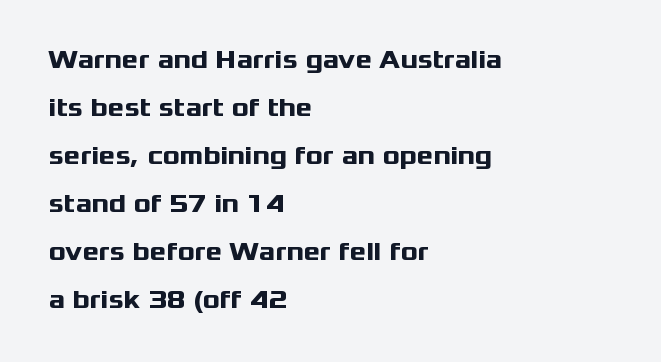
Beneath every word, the page is bare. Default kerning and tracking; the words read as compact shapes. Casual observation: everything's shoved over to the left. If you drew a line through each stem, it would be perfectly vertical. The lines are spread far apart with generous leading.
